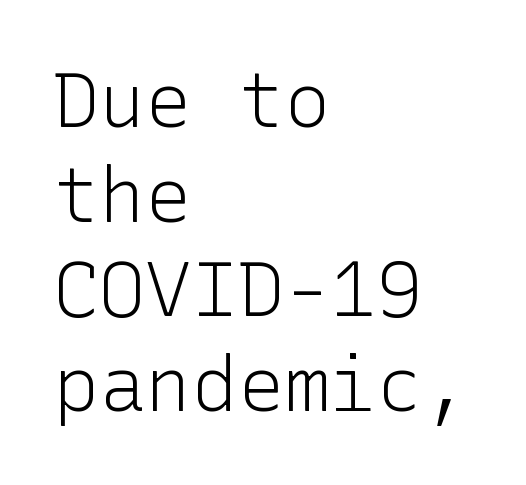
Font category for this specimen: sans-serif. The letters stand straight up with perfectly vertical stems. Letter spacing: default. Alignment: flush left. Lines of text with bare space underneath.
